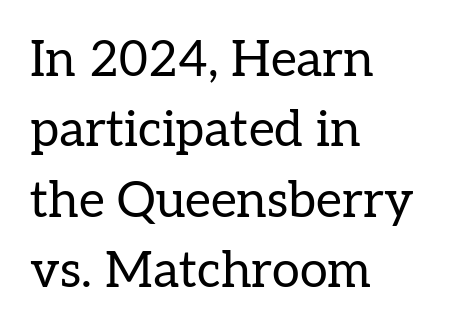
{"serif": "yes", "italic": "no", "bold": "no", "weight": "regular", "width": "normal", "stroke_contrast": "low", "x_height": "medium", "monospaced": "no", "underline": "no", "align": "left", "line_spacing": "normal", "line_spacing_ratio": 1.41, "letter_spacing": "normal", "letter_spacing_em": 0.0, "glyph_px": 50}
